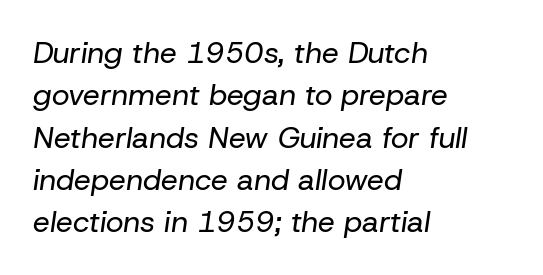
Q: Is the text bold? A: No.
Q: Is the text italic (slanted)? A: Yes, it leans right by about 8 degrees.
Q: Is the text underlined? A: No.
Q: How is the paragraph aligned? A: Left-aligned.
Q: Is the spacing between letters normal or unusually wide? A: Normal.
Q: Is the spacing between lines tight, normal or loose? A: Normal.
Q: Width (condensed, normal, or wide)? A: Normal.
Q: Stroke contrast? A: Low.
Q: x-height? A: Medium.
Q: Monospaced? A: No.
